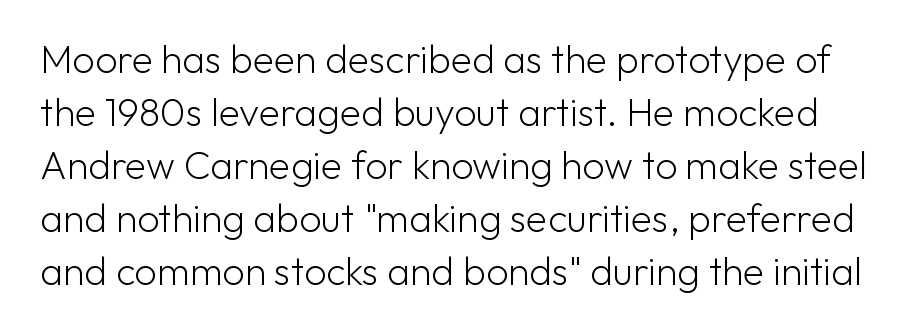
The image shows 39 px light sans-serif type, upright; set normal line spacing (1.36x), normal letter spacing, not underlined; low stroke contrast and a medium x-height.
